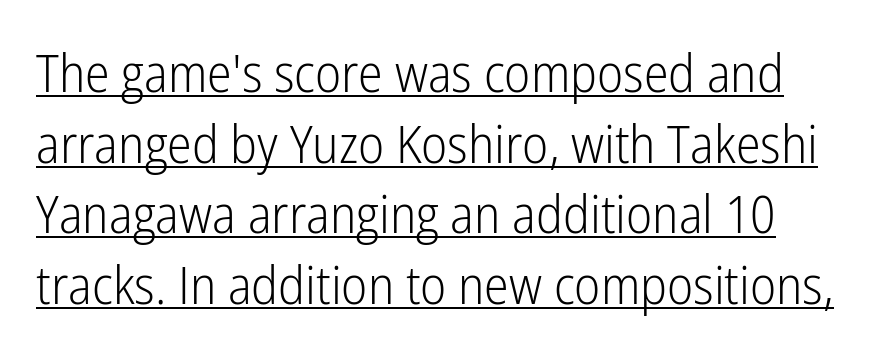
Reading down the column, the eye jumps a familiar distance to each next line. Every stem runs plumb, perpendicular to the baseline. A typesetter would call this proportional, since set widths differ per character. The type is set solid horizontally, with unmodified tracking.
